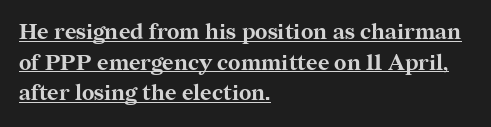
Q: Is the text bold? A: Yes.
Q: Is the text italic (slanted)? A: No, it is upright.
Q: Is the text underlined? A: Yes.
Q: How is the paragraph aligned? A: Left-aligned.
Q: Is the spacing between letters normal or unusually wide? A: Normal.
Q: Is the spacing between lines tight, normal or loose? A: Normal.
